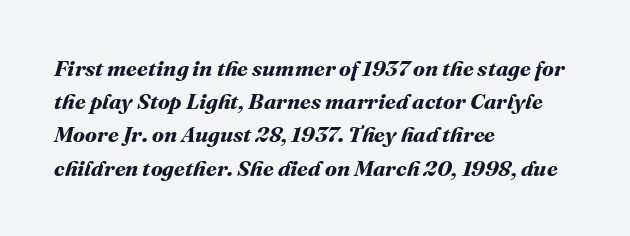
The image shows 22 px bold type; set left-aligned, normal line spacing (1.51x), normal letter spacing, not underlined.
